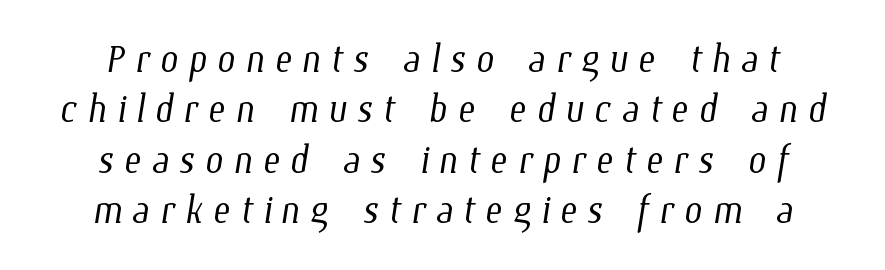
{"bold": "no", "weight": "light", "width": "condensed", "stroke_contrast": "low", "x_height": "medium", "monospaced": "no", "underline": "no", "align": "center", "line_spacing": "tight", "line_spacing_ratio": 0.97, "glyph_px": 52}
